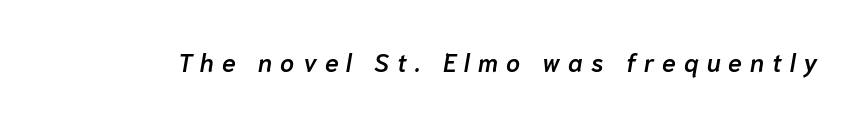
Between one letter and the next there's a generous, obvious gap. The string is rendered with underlining switched off. Bold? Not quite — semibold, heavier than regular but stopping short. Observe the lean: these are italic letterforms.
